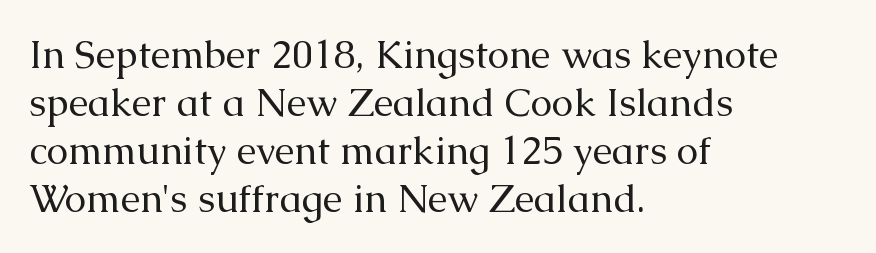
{"serif": "yes", "italic": "no", "bold": "no", "weight": "regular", "width": "normal", "stroke_contrast": "medium", "x_height": "medium", "monospaced": "no", "underline": "no", "align": "left", "line_spacing_ratio": 1.23, "letter_spacing": "normal", "letter_spacing_em": 0.0, "glyph_px": 39}
